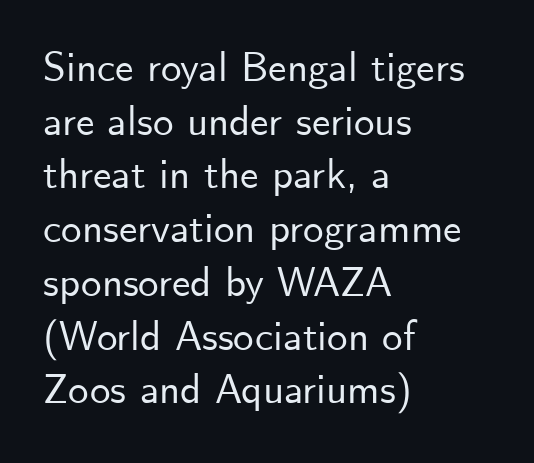
The image shows 41 px sans-serif type, upright; set left-aligned, normal line spacing (1.31x), normal letter spacing, not underlined; low stroke contrast and a small x-height.
